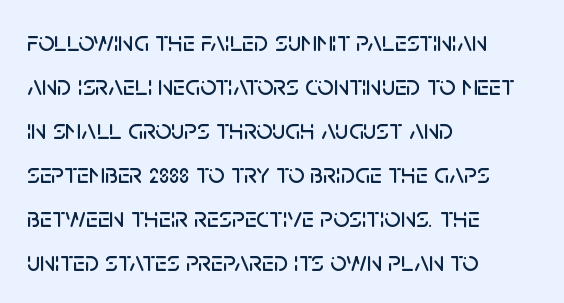
Q: Is the text italic (slanted)? A: No, it is upright.
Q: Is the typeface a serif or a sans-serif typeface? A: Sans-serif.
Q: Is the text underlined? A: No.
Q: How is the paragraph aligned? A: Left-aligned.
Q: Is the spacing between letters normal or unusually wide? A: Normal.
Q: Is the spacing between lines tight, normal or loose? A: Normal.
Q: Width (condensed, normal, or wide)? A: Normal.
Q: Stroke contrast? A: Low.
Q: x-height? A: Large.
Q: Monospaced? A: No.
